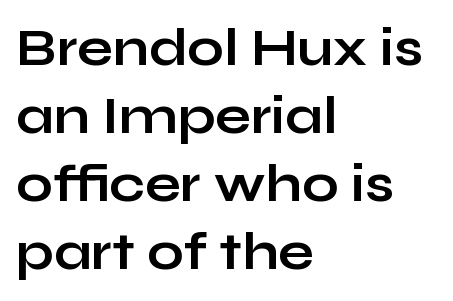
The image shows 52 px bold, wide sans-serif type, upright; set left-aligned, normal line spacing (1.31x), normal letter spacing, not underlined; low stroke contrast and a medium x-height.
